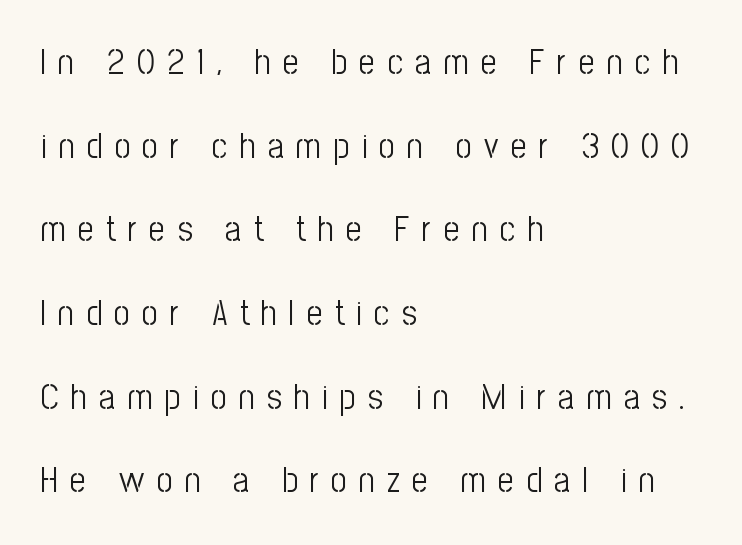
{"serif": "no", "italic": "no", "bold": "no", "weight": "light", "width": "condensed", "stroke_contrast": "low", "x_height": "medium", "monospaced": "no", "underline": "no", "align": "left", "line_spacing": "loose", "line_spacing_ratio": 2.39, "letter_spacing": "wide", "letter_spacing_em": 0.35, "glyph_px": 35}
